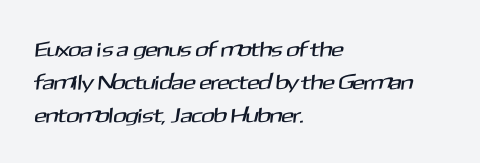
{"underline": "no", "align": "left", "line_spacing": "normal", "line_spacing_ratio": 1.56, "letter_spacing": "normal", "letter_spacing_em": 0.0, "glyph_px": 21}
